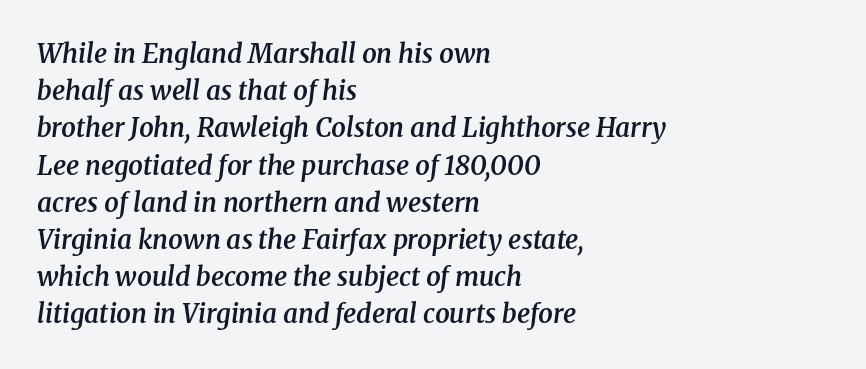
No extra tracking has been applied to these lines. Style check: oblique. The passage is arranged the way most books set body copy — flush left. Horizontal bands of white between lines are of average thickness. Type without underlining.
